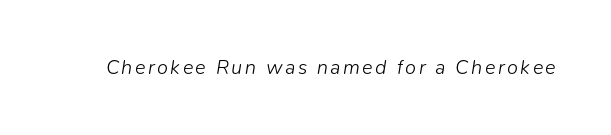
The image shows 20 px text type, italic (leaning right); set not underlined.
